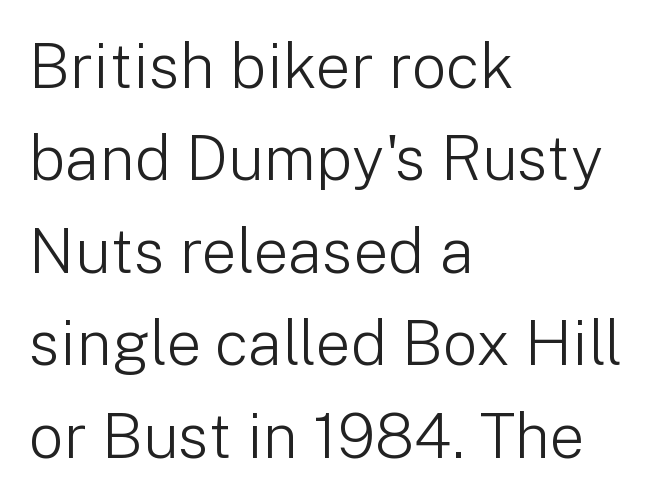
Q: Is the text bold? A: No.
Q: Is the text italic (slanted)? A: No, it is upright.
Q: Is the typeface a serif or a sans-serif typeface? A: Sans-serif.
Q: Is the text underlined? A: No.
Q: How is the paragraph aligned? A: Left-aligned.
Q: Is the spacing between letters normal or unusually wide? A: Normal.
Q: Is the spacing between lines tight, normal or loose? A: Normal.
Q: Width (condensed, normal, or wide)? A: Normal.
Q: Stroke contrast? A: Low.
Q: x-height? A: Medium.
Q: Monospaced? A: No.
